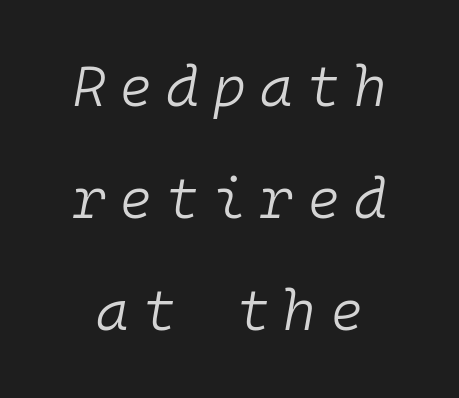
Q: Is the text bold? A: No.
Q: Is the text italic (slanted)? A: Yes, it leans right by about 10 degrees.
Q: Is the text underlined? A: No.
Q: Is the spacing between letters normal or unusually wide? A: Unusually wide.
Q: Is the spacing between lines tight, normal or loose? A: Loose.
Q: Width (condensed, normal, or wide)? A: Normal.
Q: Stroke contrast? A: Low.
Q: x-height? A: Medium.
Q: Monospaced? A: Yes.
